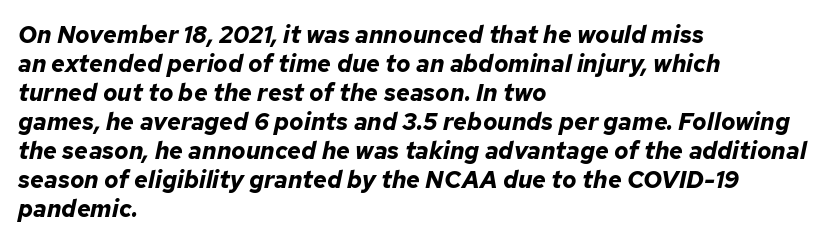
Q: Is the text bold? A: Yes.
Q: Is the text italic (slanted)? A: Yes, it leans right by about 12 degrees.
Q: Is the text underlined? A: No.
Q: How is the paragraph aligned? A: Left-aligned.
Q: Is the spacing between letters normal or unusually wide? A: Normal.
